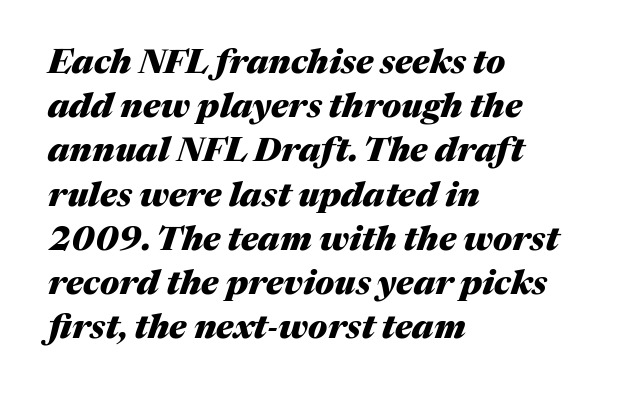
The image shows 34 px heavy type, italic (leaning right); set left-aligned, normal line spacing (1.3x), normal letter spacing, not underlined; medium stroke contrast and a medium x-height.
